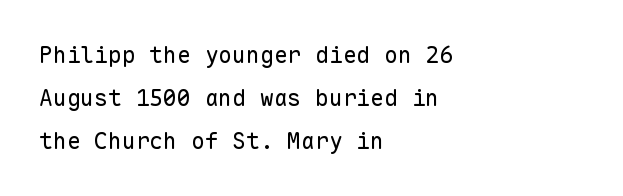
{"italic": "no", "bold": "no", "underline": "no", "align": "left", "line_spacing_ratio": 1.88, "letter_spacing": "normal", "letter_spacing_em": 0.0, "glyph_px": 23}
